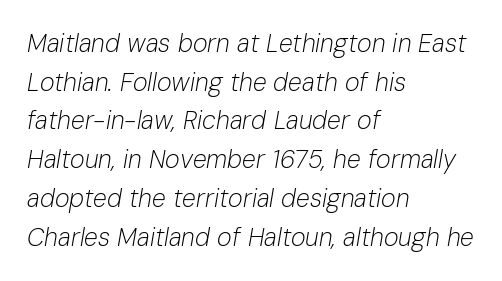
Q: Is the text bold? A: No.
Q: Is the text italic (slanted)? A: Yes, it leans right by about 10 degrees.
Q: Is the text underlined? A: No.
Q: How is the paragraph aligned? A: Left-aligned.
Q: Is the spacing between letters normal or unusually wide? A: Normal.
Q: Is the spacing between lines tight, normal or loose? A: Normal.
